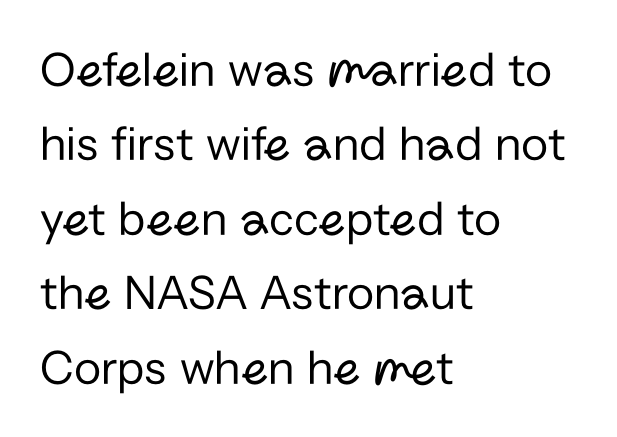
The image shows 50 px regular-weight sans-serif type, upright; set left-aligned, normal line spacing (1.49x), normal letter spacing, not underlined; low stroke contrast and a medium x-height.
